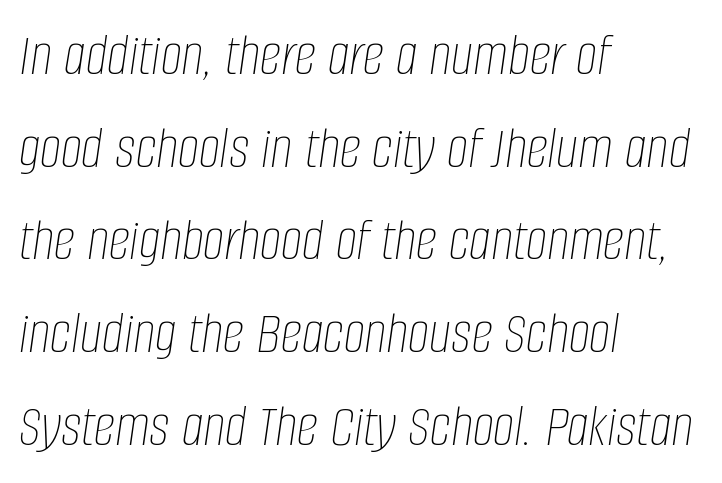
Heaviness? Minimal to ordinary, like unemphasized prose. The lettering tilts uniformly, giving the passage an italic look. The designer left line spacing at the default. Check the space under the baseline: it is left empty.
